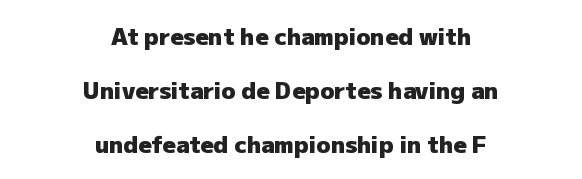
The image shows 23 px bold type, upright; set centered, loose line spacing (2.35x), normal letter spacing, not underlined.
